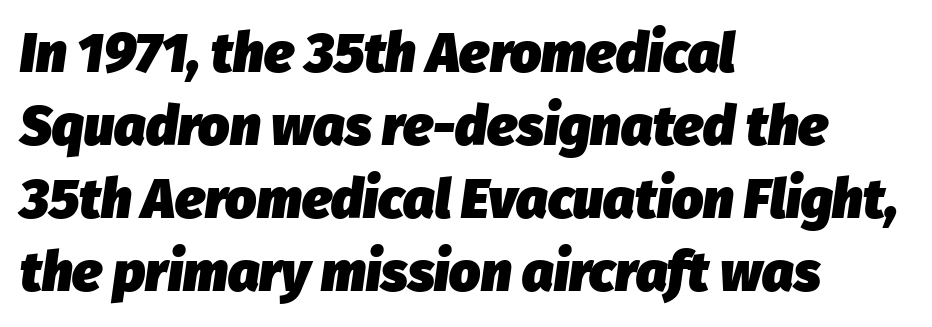
Q: Is the text bold? A: Yes.
Q: Is the text italic (slanted)? A: Yes, it leans right by about 8 degrees.
Q: Is the text underlined? A: No.
Q: How is the paragraph aligned? A: Left-aligned.
Q: Is the spacing between letters normal or unusually wide? A: Normal.
Q: Is the spacing between lines tight, normal or loose? A: Normal.
Q: Width (condensed, normal, or wide)? A: Normal.
Q: Stroke contrast? A: Low.
Q: x-height? A: Medium.
Q: Monospaced? A: No.
